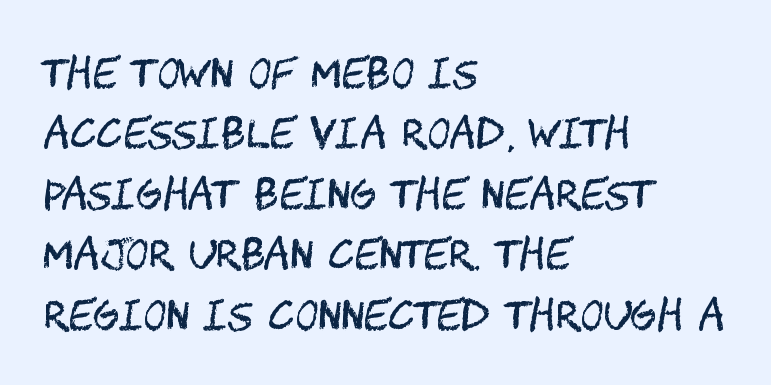
Q: Is the text bold? A: No.
Q: Is the text italic (slanted)? A: No, it is upright.
Q: Is the typeface a serif or a sans-serif typeface? A: Sans-serif.
Q: Is the text underlined? A: No.
Q: How is the paragraph aligned? A: Left-aligned.
Q: Is the spacing between letters normal or unusually wide? A: Normal.
Q: Is the spacing between lines tight, normal or loose? A: Normal.
Q: Width (condensed, normal, or wide)? A: Condensed.
Q: Stroke contrast? A: Medium.
Q: x-height? A: Large.
